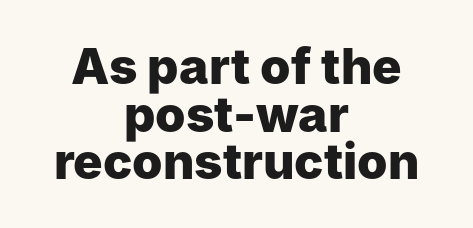
The image shows 49 px heavy sans-serif type, upright; set centered, tight line spacing (0.97x), normal letter spacing, not underlined; low stroke contrast and a medium x-height.
